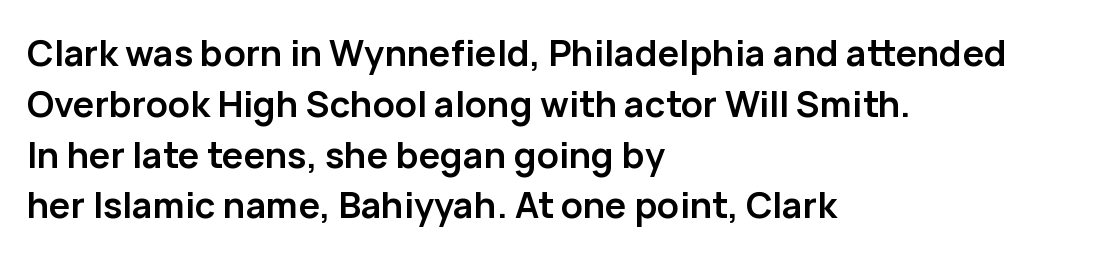
The image shows 36 px semibold sans-serif type, upright; set left-aligned, normal line spacing (1.41x), normal letter spacing, not underlined; low stroke contrast and a medium x-height.
